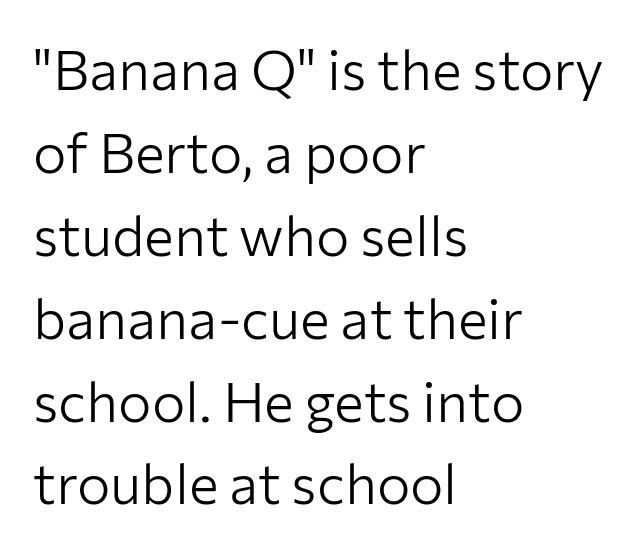
It's the straight-up-and-down kind of type. The typesetting does not lean heavy: it is not bold. This rendering leaves character spacing at its baseline value. Layout note: lines flush left. These lines are rendered in a variable-pitch font.
